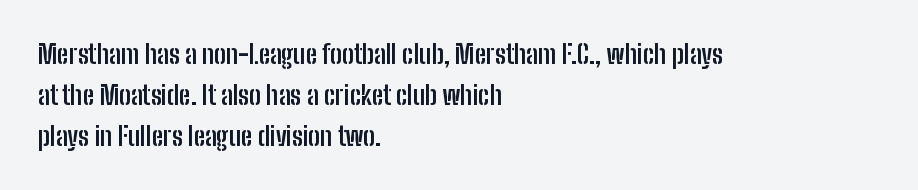
Q: Is the text bold? A: Yes.
Q: Is the text italic (slanted)? A: No, it is upright.
Q: Is the text underlined? A: No.
Q: How is the paragraph aligned? A: Left-aligned.
Q: Is the spacing between letters normal or unusually wide? A: Normal.
Q: Is the spacing between lines tight, normal or loose? A: Normal.
